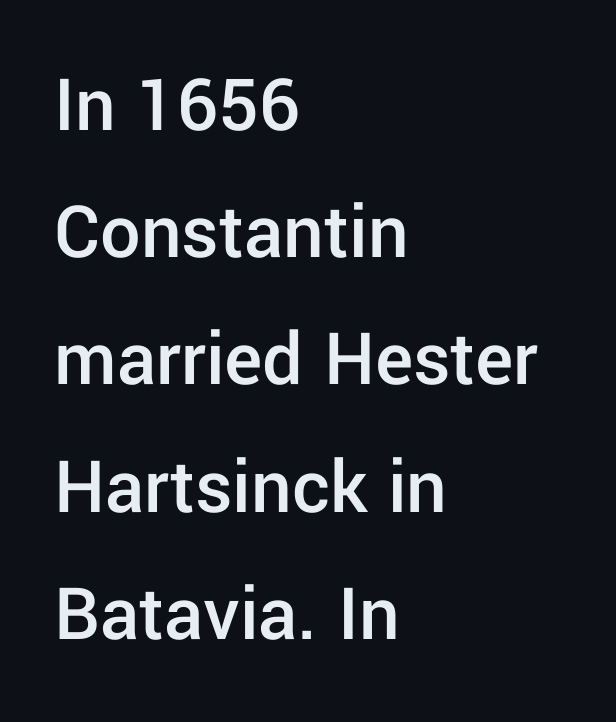
Ordinary non-slanted type is in use. Layout note: lines flush left. Unlike a traditional serif, this face leaves its strokes unadorned. The tracking reads as untouched default to a designer's eye. A bare baseline throughout the passage.
